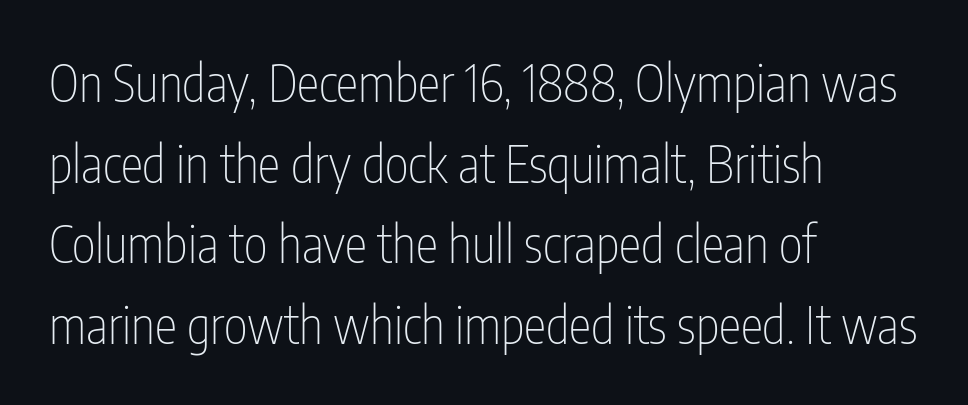
A light-to-regular cut is what we see here. This sample has the flowing, uneven cadence of proportional lettering. Clear beneath every line of the passage. Posture: straight, roman, zero tilt.
